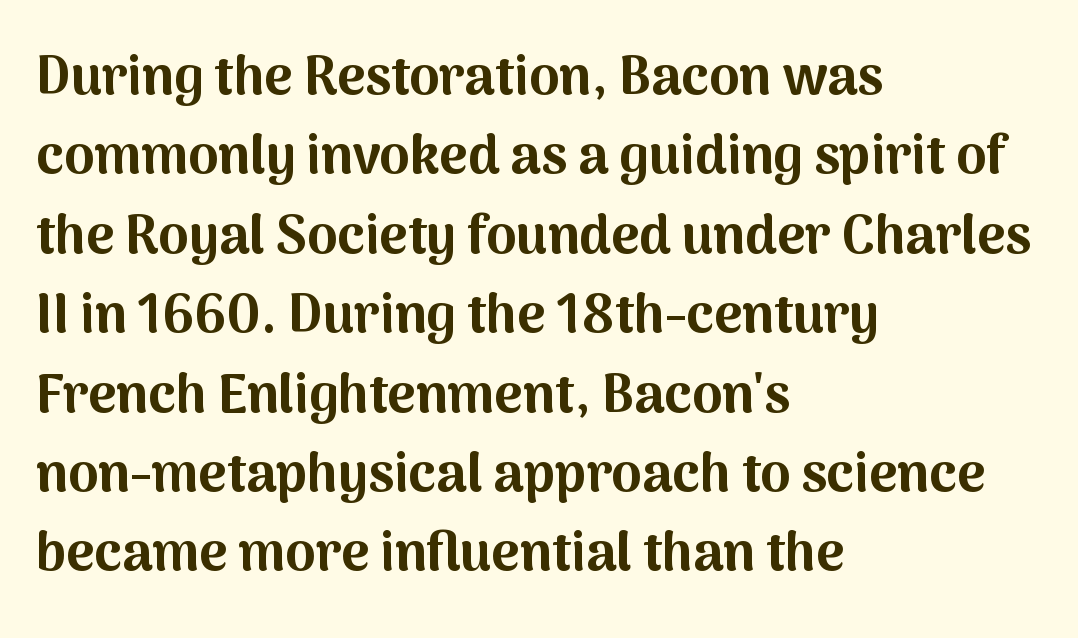
Q: Is the text bold? A: Yes.
Q: Is the text italic (slanted)? A: No, it is upright.
Q: Is the typeface a serif or a sans-serif typeface? A: Sans-serif.
Q: Is the text underlined? A: No.
Q: How is the paragraph aligned? A: Left-aligned.
Q: Is the spacing between letters normal or unusually wide? A: Normal.
Q: Is the spacing between lines tight, normal or loose? A: Normal.
Q: Width (condensed, normal, or wide)? A: Normal.
Q: Stroke contrast? A: Medium.
Q: x-height? A: Medium.
Q: Monospaced? A: No.
